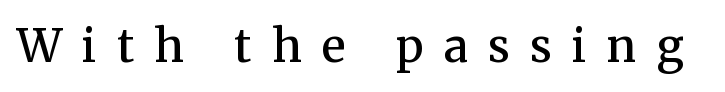
Q: Is the text bold? A: Semi-bold.
Q: Is the text italic (slanted)? A: No, it is upright.
Q: Is the typeface a serif or a sans-serif typeface? A: Serif.
Q: Is the text underlined? A: No.
Q: Is the spacing between letters normal or unusually wide? A: Unusually wide.
Q: Width (condensed, normal, or wide)? A: Normal.
Q: Stroke contrast? A: Medium.
Q: x-height? A: Medium.
Q: Monospaced? A: No.
